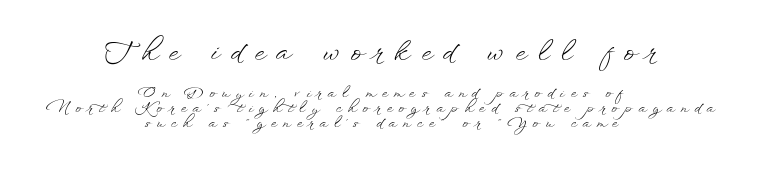
{"bold": "no", "underline": "no", "align": "center", "line_spacing": "tight", "line_spacing_ratio": 1.08, "letter_spacing": "wide", "letter_spacing_em": 0.44, "larger_block": "first", "size_ratio": 1.86, "glyph_px": 26}
